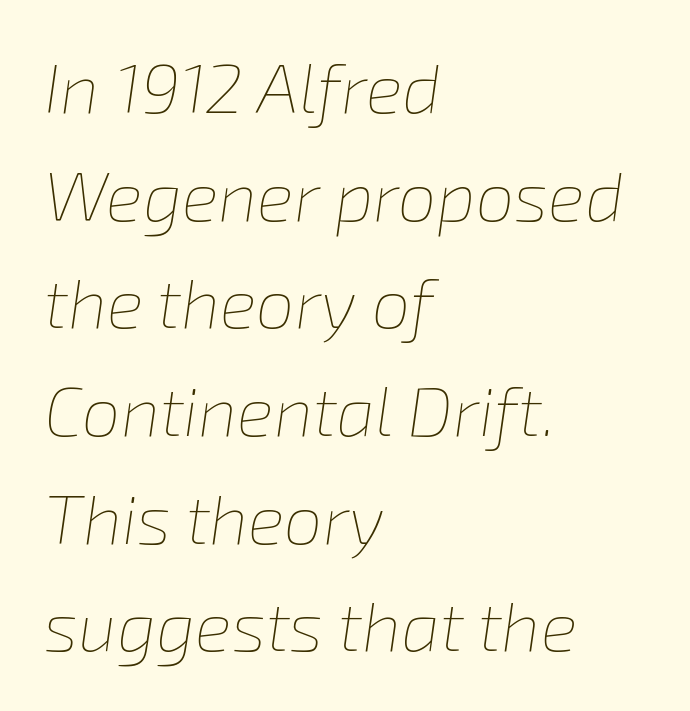
Is the type heavy? It reads as light-to-regular instead. In terms of letterspacing, this is plain default setting. The rag falls on the right side of this text block. Slant detected: the letters are inclined. Glance below the letters and you will spot only blank space. Looks like regular typesetting: each glyph gets only the width it needs.
